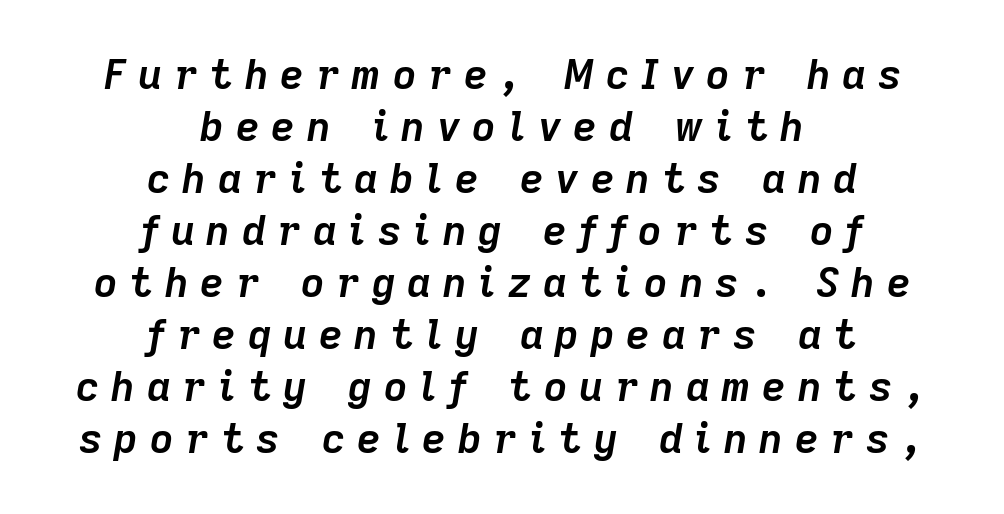
Q: Is the text bold? A: Yes.
Q: Is the text italic (slanted)? A: Yes, it leans right by about 9 degrees.
Q: Is the text underlined? A: No.
Q: How is the paragraph aligned? A: Centered.
Q: Is the spacing between letters normal or unusually wide? A: Unusually wide.
Q: Is the spacing between lines tight, normal or loose? A: Normal.
Q: Width (condensed, normal, or wide)? A: Normal.
Q: Stroke contrast? A: Low.
Q: x-height? A: Medium.
Q: Monospaced? A: No.
